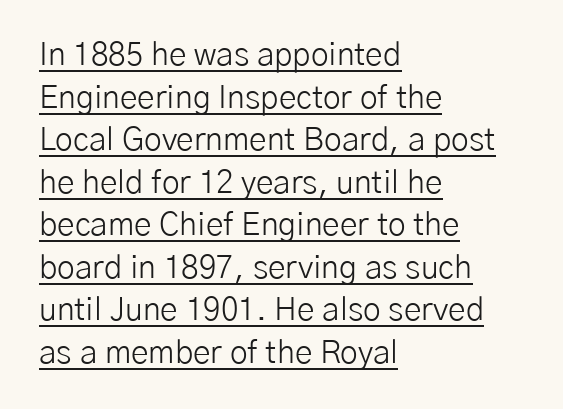
I'd call this a sans setting — the letters go barefoot. The type is set solid horizontally, with unmodified tracking. Vertical strokes here are truly vertical. A typesetter would call this proportional, since set widths differ per character.
